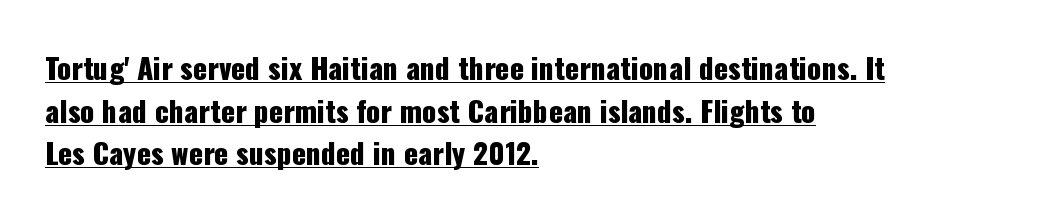
The image shows 29 px condensed sans-serif type, upright; set left-aligned, normal line spacing (1.47x), normal letter spacing, underlined; low stroke contrast and a medium x-height.
